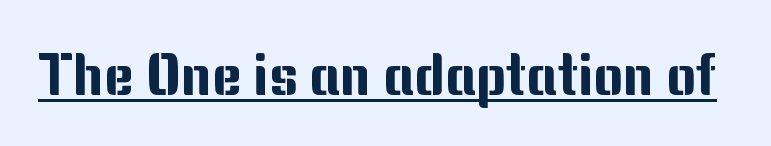
{"serif": "no", "italic": "no", "width": "normal", "stroke_contrast": "medium", "x_height": "medium", "monospaced": "no", "underline": "yes", "letter_spacing": "normal", "letter_spacing_em": 0.0, "glyph_px": 57}
